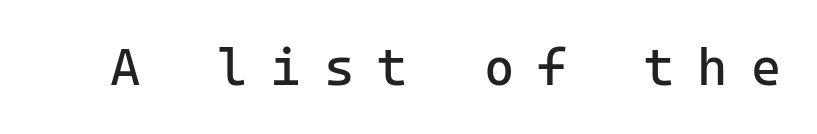
Font category for this specimen: sans-serif. Short note: letters widely spaced. Ascenders rise straight up at ninety degrees. The characters are drawn with everyday or finer stroke widths. Descenders hang freely into open space.
